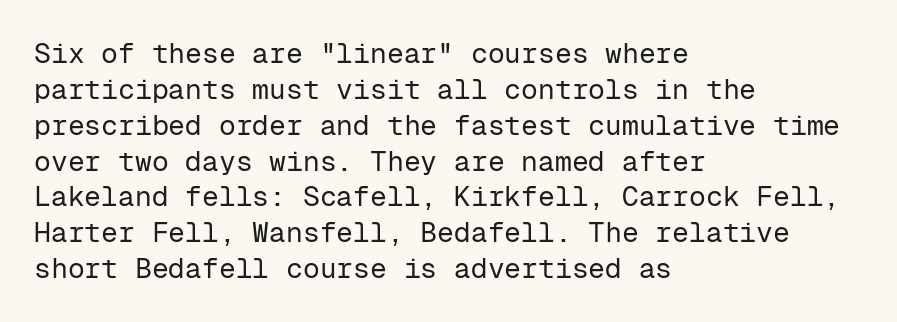
{"serif": "no", "italic": "no", "bold": "no", "weight": "regular", "width": "normal", "stroke_contrast": "low", "x_height": "medium", "monospaced": "yes", "underline": "no", "align": "left", "line_spacing": "normal", "line_spacing_ratio": 1.28, "letter_spacing": "normal", "letter_spacing_em": 0.0, "glyph_px": 28}
